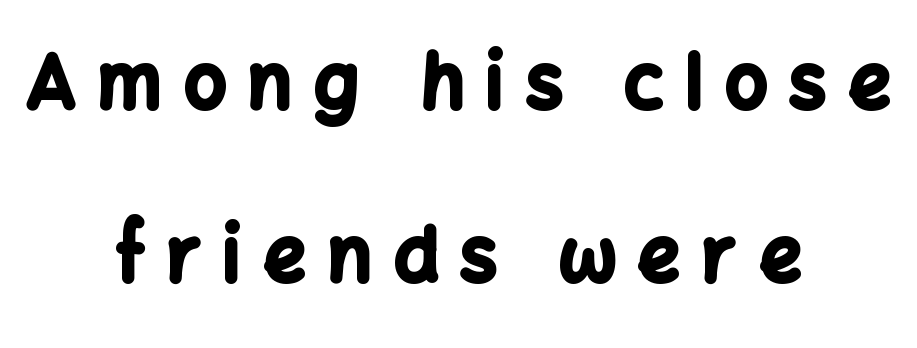
The image shows 74 px bold sans-serif type, upright; set centered, loose line spacing (2.34x), unusually wide letter spacing (+0.3 em), not underlined; low stroke contrast and a medium x-height.
